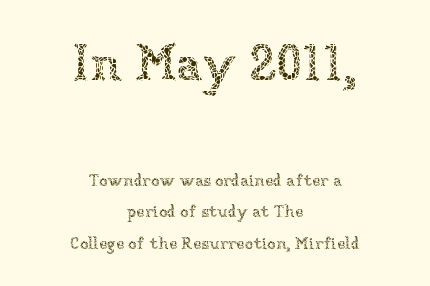
Q: Is the text bold? A: No.
Q: Is the text italic (slanted)? A: No, it is upright.
Q: Is the text underlined? A: No.
Q: How is the paragraph aligned? A: Centered.
Q: Is the spacing between letters normal or unusually wide? A: Normal.
Q: Which block of text is set in a larger size, the first (top) or the second (bottom)? A: The first (top) one.
Q: Width (condensed, normal, or wide)? A: Normal.
Q: Stroke contrast? A: Low.
Q: x-height? A: Medium.
Q: Monospaced? A: No.
